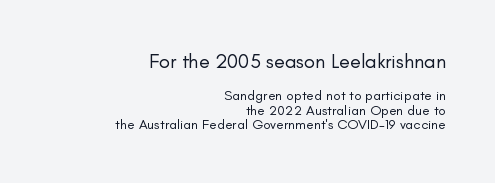
The image shows 20 px text type, upright; set right-aligned, tight line spacing (1.05x), normal letter spacing, not underlined; the first (top) block is 1.43x larger.
